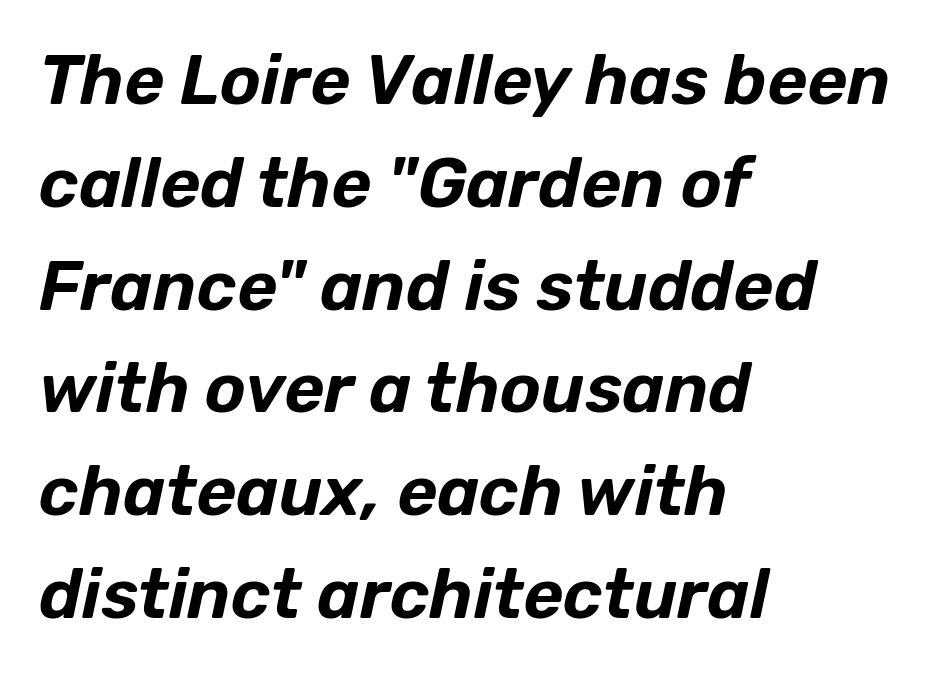
Q: Is the text italic (slanted)? A: Yes, it leans right by about 12 degrees.
Q: Is the text underlined? A: No.
Q: How is the paragraph aligned? A: Left-aligned.
Q: Is the spacing between letters normal or unusually wide? A: Normal.
Q: Is the spacing between lines tight, normal or loose? A: Normal.
Q: Width (condensed, normal, or wide)? A: Normal.
Q: Stroke contrast? A: Low.
Q: x-height? A: Medium.
Q: Monospaced? A: No.
